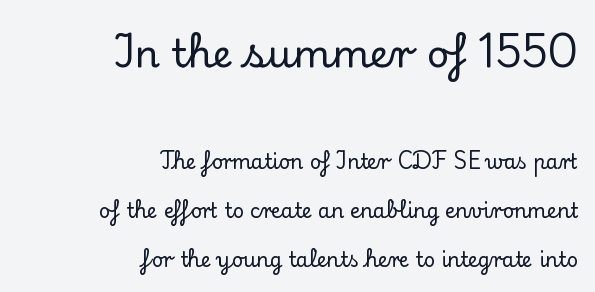
Q: Is the text italic (slanted)? A: No, it is upright.
Q: Is the typeface a serif or a sans-serif typeface? A: Serif.
Q: Is the text underlined? A: No.
Q: How is the paragraph aligned? A: Right-aligned.
Q: Is the spacing between letters normal or unusually wide? A: Normal.
Q: Is the spacing between lines tight, normal or loose? A: Loose.
Q: Which block of text is set in a larger size, the first (top) or the second (bottom)? A: The first (top) one.
Q: Width (condensed, normal, or wide)? A: Normal.
Q: Stroke contrast? A: Low.
Q: x-height? A: Small.
Q: Monospaced? A: No.
